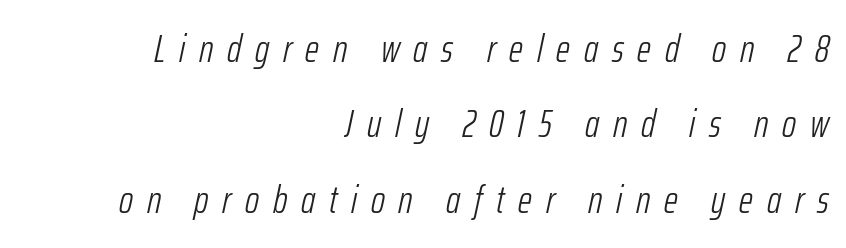
{"italic": "yes", "lean": "right", "slant_degrees": 12, "bold": "no", "weight": "light", "width": "condensed", "stroke_contrast": "low", "x_height": "medium", "monospaced": "no", "underline": "no", "align": "right", "line_spacing": "loose", "line_spacing_ratio": 1.93, "letter_spacing": "wide", "letter_spacing_em": 0.35, "glyph_px": 39}
